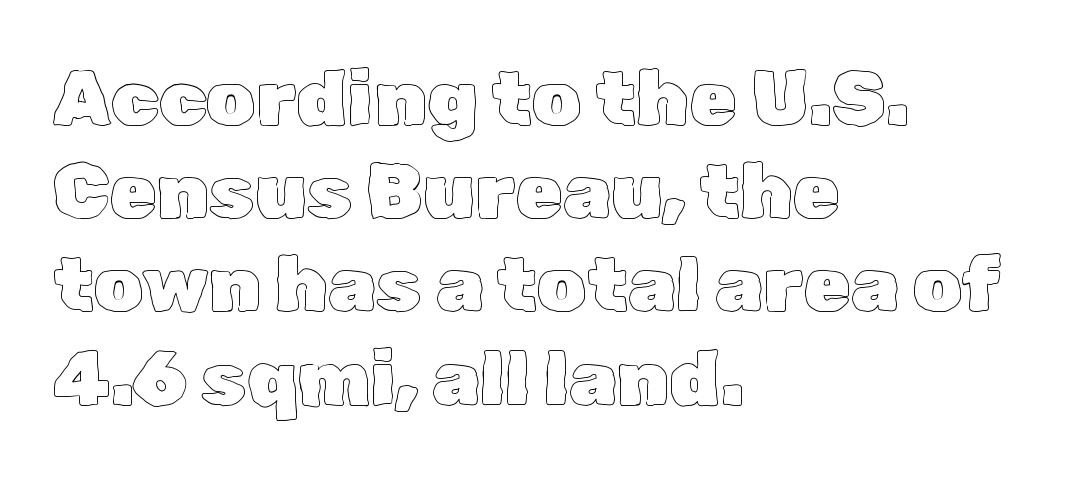
{"italic": "no", "width": "normal", "x_height": "medium", "monospaced": "no", "underline": "no", "align": "left", "line_spacing_ratio": 1.21, "letter_spacing": "normal", "letter_spacing_em": 0.0, "glyph_px": 77}
